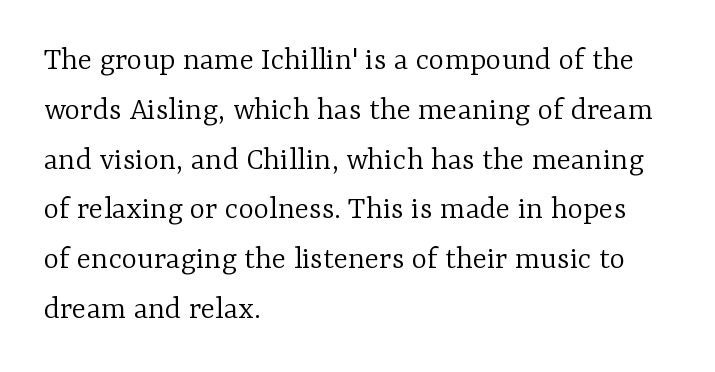
The image shows 33 px light serif type, upright; set left-aligned, normal line spacing (1.51x), normal letter spacing, not underlined; low stroke contrast and a medium x-height.
